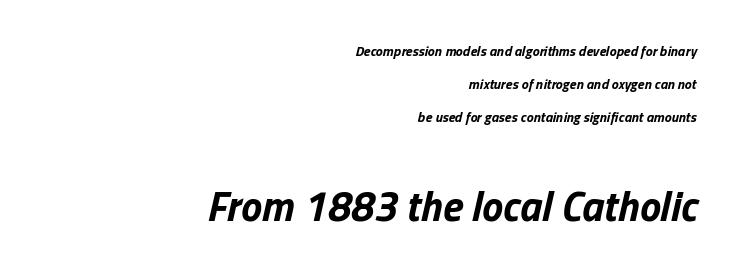
Whoever set this chose breathing room over compactness in the vertical rhythm. This rendering uses right alignment, leaving the left contour irregular. In this sample the second text group is rendered at the bigger scale. Inter-character spacing is left at the font's built-in metrics. Would a proofreader flag this as italicized? Yes.
